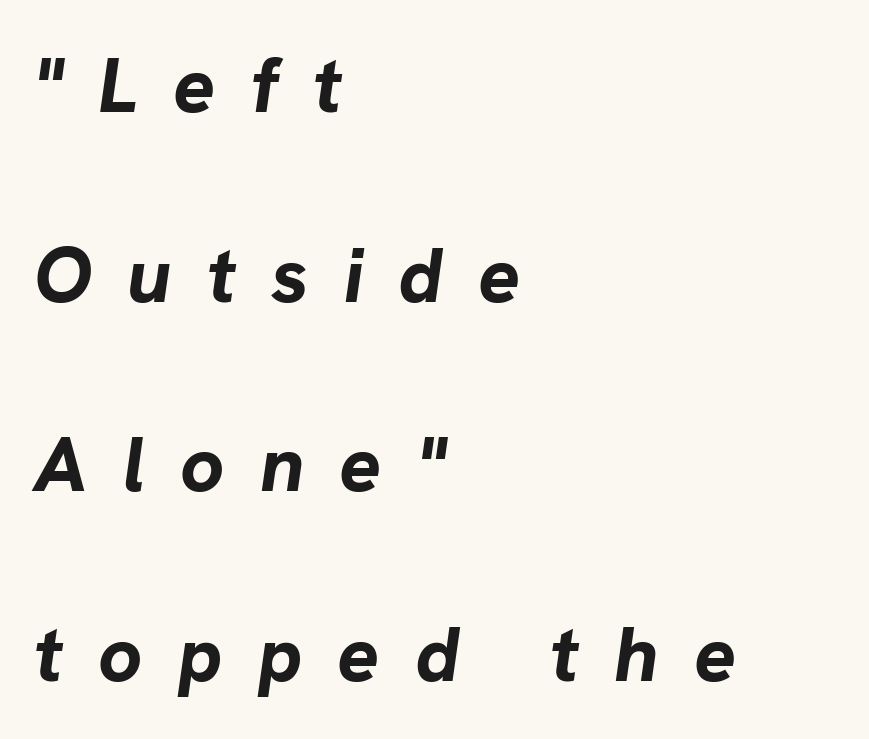
Q: Is the text bold? A: Yes.
Q: Is the text italic (slanted)? A: Yes, it leans right by about 8 degrees.
Q: Is the text underlined? A: No.
Q: How is the paragraph aligned? A: Left-aligned.
Q: Is the spacing between letters normal or unusually wide? A: Unusually wide.
Q: Is the spacing between lines tight, normal or loose? A: Loose.
Q: Width (condensed, normal, or wide)? A: Normal.
Q: Stroke contrast? A: Low.
Q: x-height? A: Medium.
Q: Monospaced? A: No.
